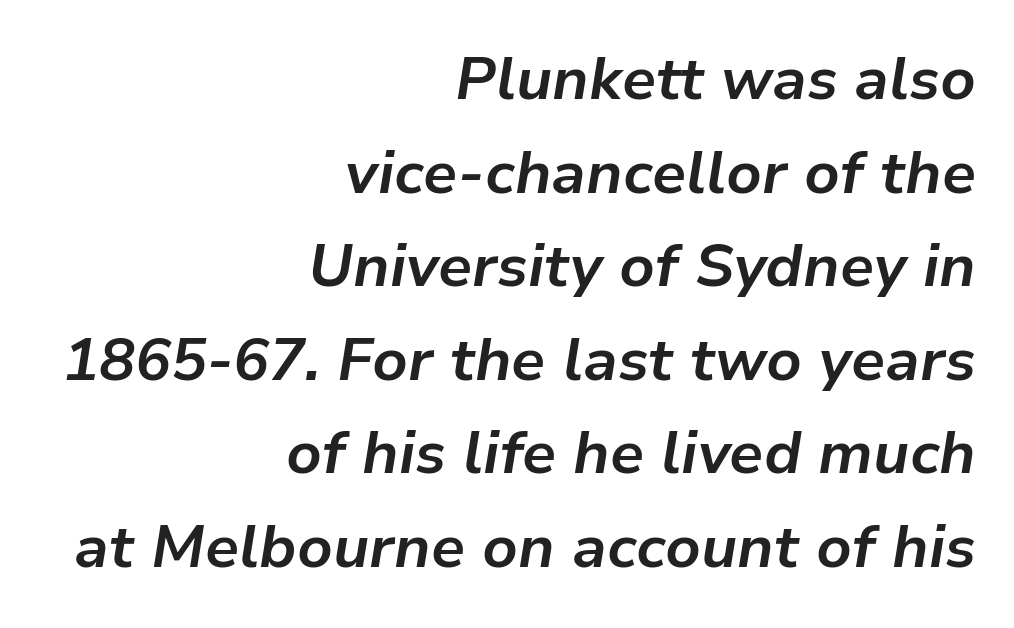
Q: Is the text bold? A: Yes.
Q: Is the text italic (slanted)? A: Yes, it leans right by about 9 degrees.
Q: Is the text underlined? A: No.
Q: How is the paragraph aligned? A: Right-aligned.
Q: Is the spacing between letters normal or unusually wide? A: Normal.
Q: Is the spacing between lines tight, normal or loose? A: Normal.
Q: Width (condensed, normal, or wide)? A: Normal.
Q: Stroke contrast? A: Low.
Q: x-height? A: Medium.
Q: Monospaced? A: No.
